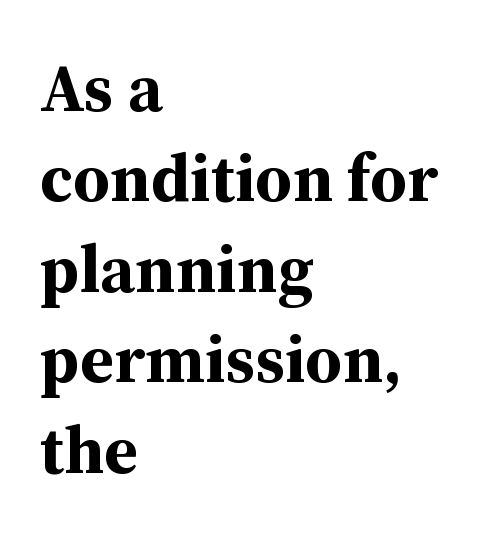
The image shows 68 px bold serif type, upright; set left-aligned, normal line spacing (1.33x), normal letter spacing, not underlined; medium stroke contrast and a medium x-height.
